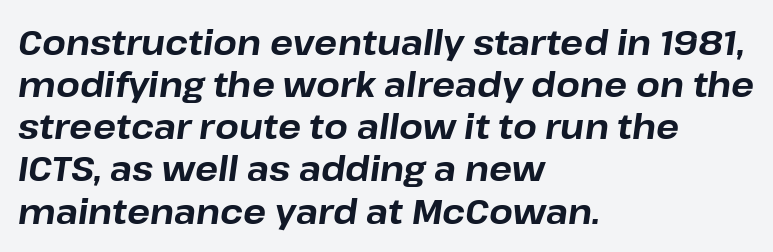
Strong, thick strokes mark this as bold type. The letters are slanted; this is an italic face. Varying glyph widths throughout — classic text-font behaviour. The rendering keeps characters at their native spacing. This rendering features lettering with no underline. If you drew a ruler down the left edge, every line would touch it.
